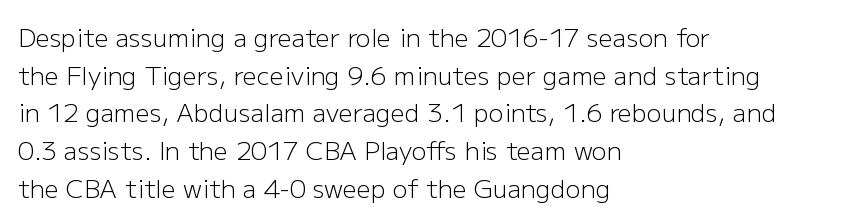
The image shows 25 px text type, upright; set left-aligned, normal line spacing (1.51x), normal letter spacing, not underlined.
